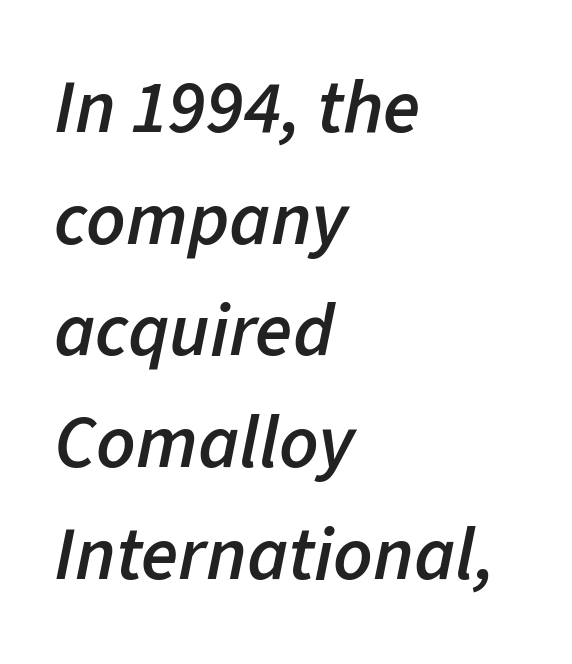
Q: Is the text bold? A: Semi-bold.
Q: Is the text italic (slanted)? A: Yes, it leans right by about 11 degrees.
Q: Is the text underlined? A: No.
Q: How is the paragraph aligned? A: Left-aligned.
Q: Is the spacing between letters normal or unusually wide? A: Normal.
Q: Is the spacing between lines tight, normal or loose? A: Normal.
Q: Width (condensed, normal, or wide)? A: Normal.
Q: Stroke contrast? A: Low.
Q: x-height? A: Medium.
Q: Monospaced? A: No.
